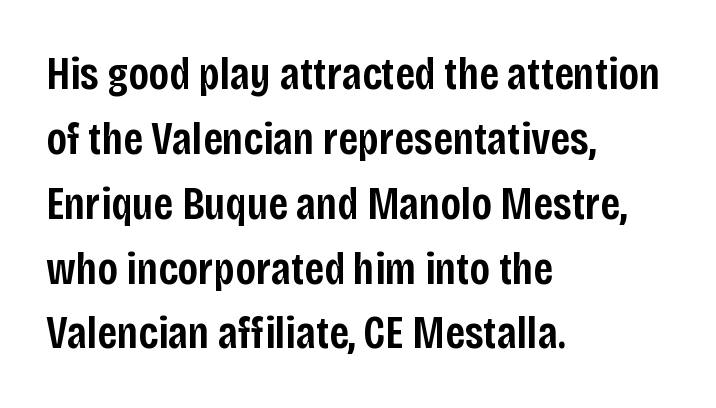
{"serif": "no", "italic": "no", "bold": "semi", "weight": "semibold", "width": "condensed", "stroke_contrast": "low", "x_height": "large", "monospaced": "no", "underline": "no", "align": "left", "line_spacing": "normal", "line_spacing_ratio": 1.41, "letter_spacing": "normal", "letter_spacing_em": 0.0, "glyph_px": 46}
